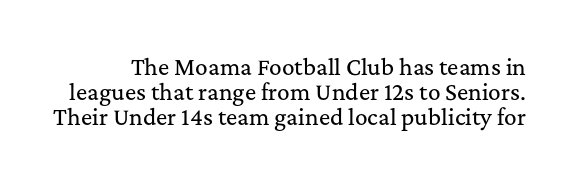
{"italic": "no", "underline": "no", "line_spacing_ratio": 1.18, "letter_spacing": "normal", "letter_spacing_em": 0.0, "glyph_px": 21}
